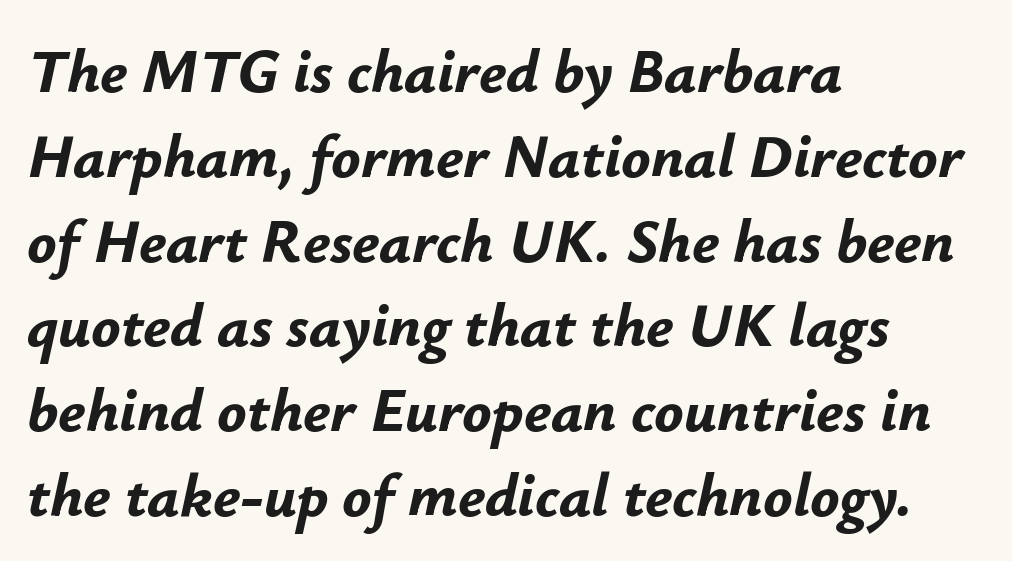
Q: Is the text bold? A: Yes.
Q: Is the text italic (slanted)? A: Yes, it leans right by about 12 degrees.
Q: Is the text underlined? A: No.
Q: How is the paragraph aligned? A: Left-aligned.
Q: Is the spacing between letters normal or unusually wide? A: Normal.
Q: Is the spacing between lines tight, normal or loose? A: Normal.
Q: Width (condensed, normal, or wide)? A: Normal.
Q: Stroke contrast? A: Low.
Q: x-height? A: Small.
Q: Monospaced? A: No.
